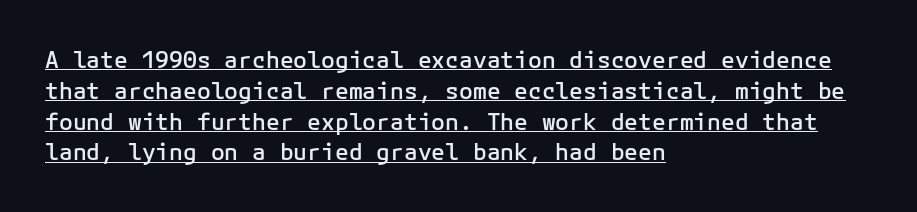
The image shows 23 px text type, upright; set left-aligned, normal line spacing (1.34x), normal letter spacing, underlined.
